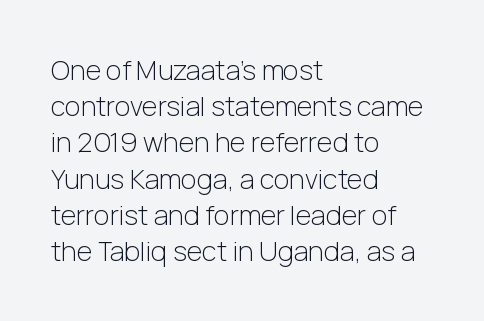
{"italic": "no", "bold": "no", "underline": "no", "align": "left", "line_spacing": "normal", "line_spacing_ratio": 1.34, "letter_spacing": "normal", "letter_spacing_em": 0.0, "glyph_px": 27}
